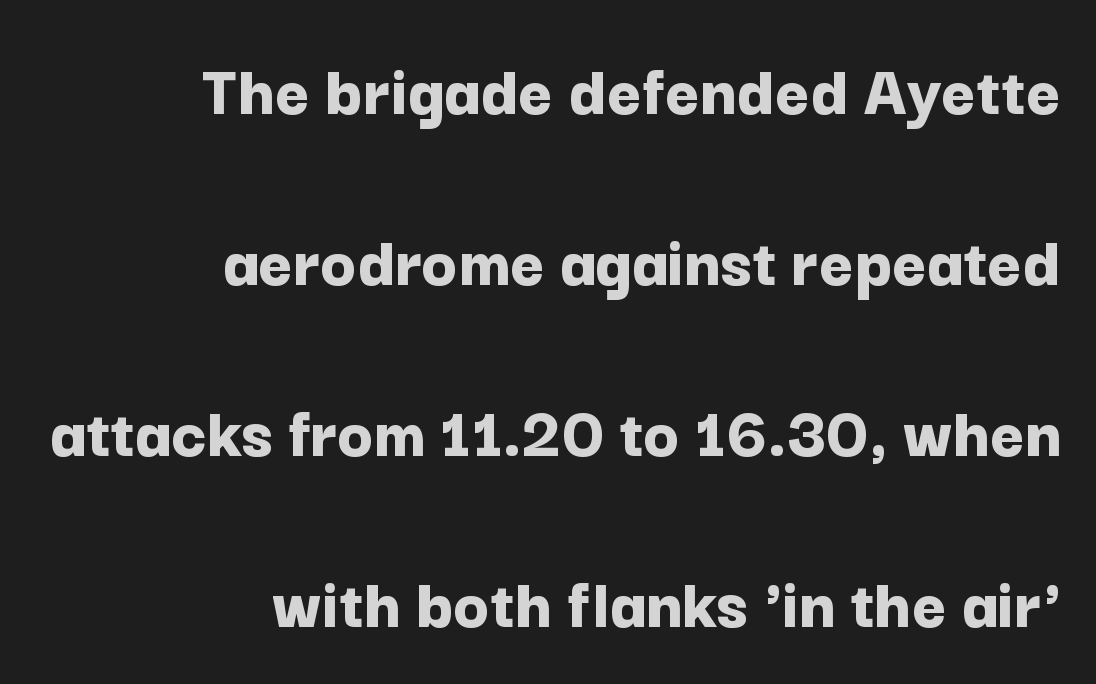
Q: Is the text bold? A: Yes.
Q: Is the text italic (slanted)? A: No, it is upright.
Q: Is the typeface a serif or a sans-serif typeface? A: Sans-serif.
Q: Is the text underlined? A: No.
Q: How is the paragraph aligned? A: Right-aligned.
Q: Is the spacing between letters normal or unusually wide? A: Normal.
Q: Is the spacing between lines tight, normal or loose? A: Loose.
Q: Width (condensed, normal, or wide)? A: Normal.
Q: Stroke contrast? A: Low.
Q: x-height? A: Medium.
Q: Monospaced? A: No.
